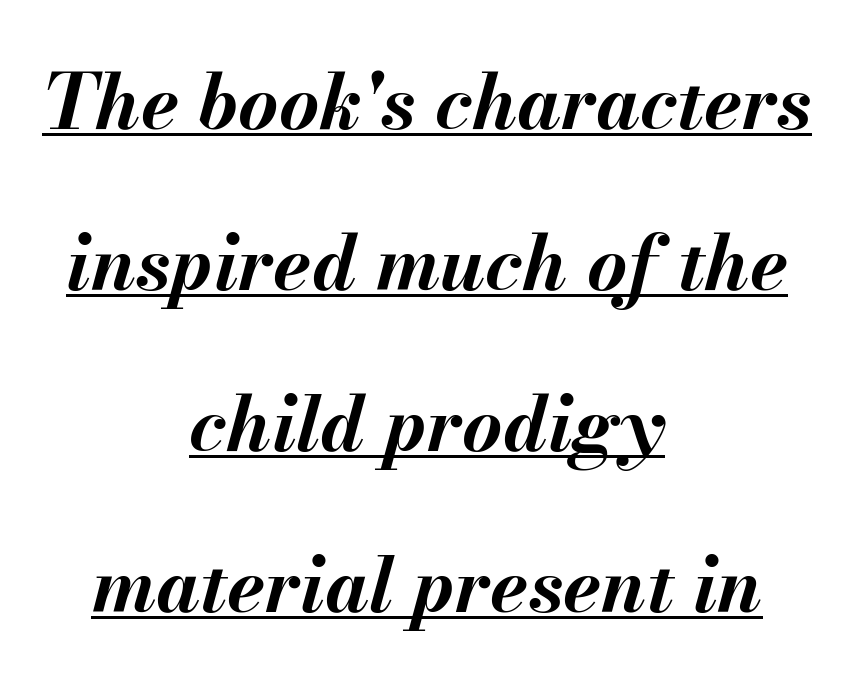
The image shows 77 px bold type, italic (leaning right); set centered, loose line spacing (2.09x), normal letter spacing, underlined; medium stroke contrast and a small x-height.
